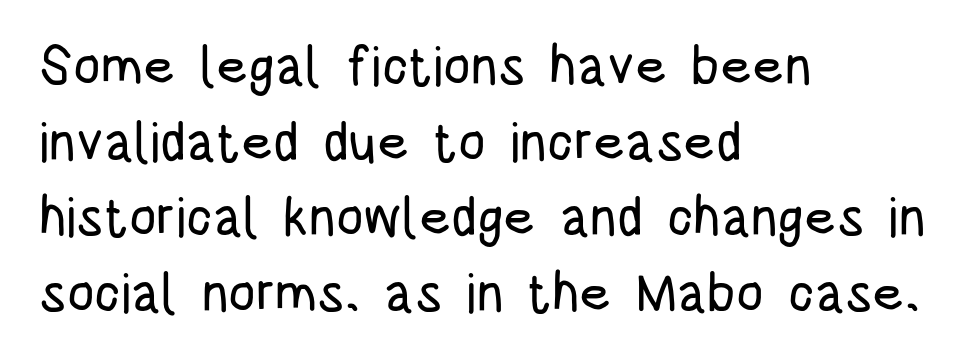
The image shows 54 px condensed sans-serif type, upright; set left-aligned, normal line spacing (1.4x), normal letter spacing, not underlined; low stroke contrast and a large x-height.
